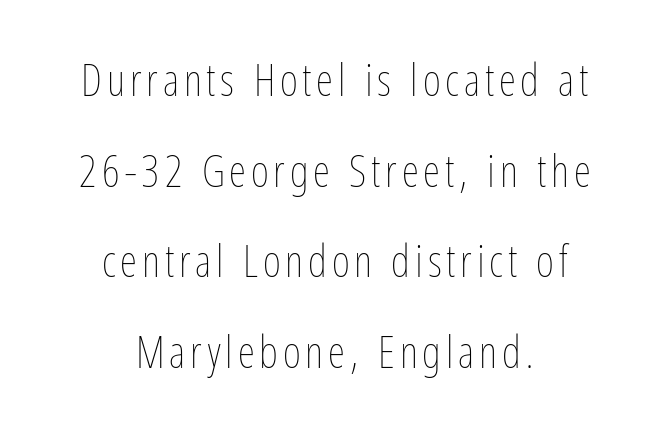
Line starts and ends both wander, symmetrically. Underlining? Definitely not there. The passage shown is typed in a proportional face where columns would drift. The block of text is sparse from top to bottom, with ample space between rows. Does the lettering tilt? It doesn't — this is upright.
